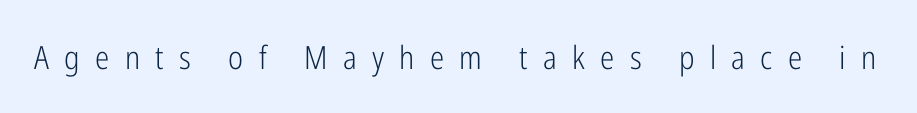
No word sits above an underline. Italic? Not at all — the glyphs are vertical. Is the letter spacing exaggerated? Yes — the characters are pushed far apart. The weight would be labelled regular, book, light, or lighter still. Is this a fixed-width face? No — the glyphs have proportional, varying widths.
